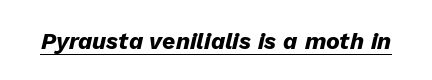
{"italic": "yes", "lean": "right", "slant_degrees": 13, "bold": "yes", "underline": "yes", "letter_spacing": "normal", "letter_spacing_em": 0.0, "glyph_px": 23}
